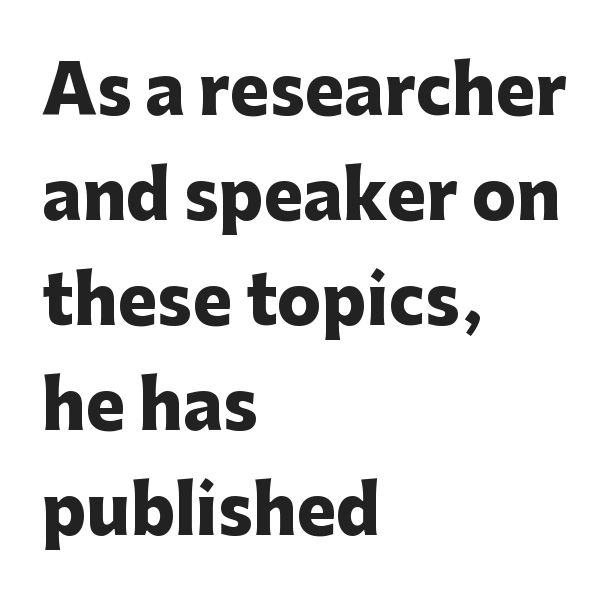
{"serif": "no", "italic": "no", "bold": "yes", "weight": "heavy", "width": "normal", "stroke_contrast": "low", "x_height": "medium", "monospaced": "no", "underline": "no", "align": "left", "line_spacing": "normal", "line_spacing_ratio": 1.59, "letter_spacing": "normal", "letter_spacing_em": 0.0, "glyph_px": 66}
